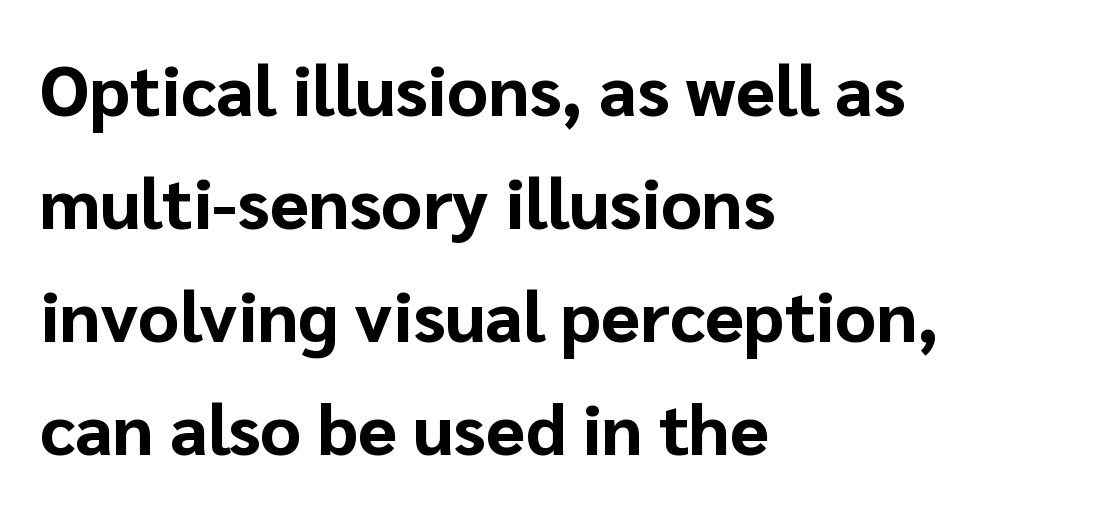
Q: Is the text bold? A: Yes.
Q: Is the text italic (slanted)? A: No, it is upright.
Q: Is the typeface a serif or a sans-serif typeface? A: Sans-serif.
Q: Is the text underlined? A: No.
Q: How is the paragraph aligned? A: Left-aligned.
Q: Is the spacing between letters normal or unusually wide? A: Normal.
Q: Is the spacing between lines tight, normal or loose? A: Normal.
Q: Width (condensed, normal, or wide)? A: Normal.
Q: Stroke contrast? A: Low.
Q: x-height? A: Medium.
Q: Monospaced? A: No.
